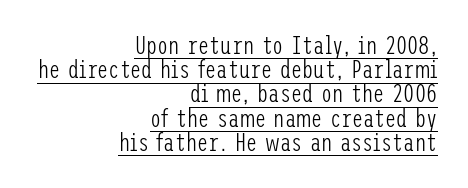
In terms of posture, this sample is upright. These lines are set flush right with a ragged left edge. The letters look calm and open, with moderate or lighter stems. The space between consecutive lines is stingy.
